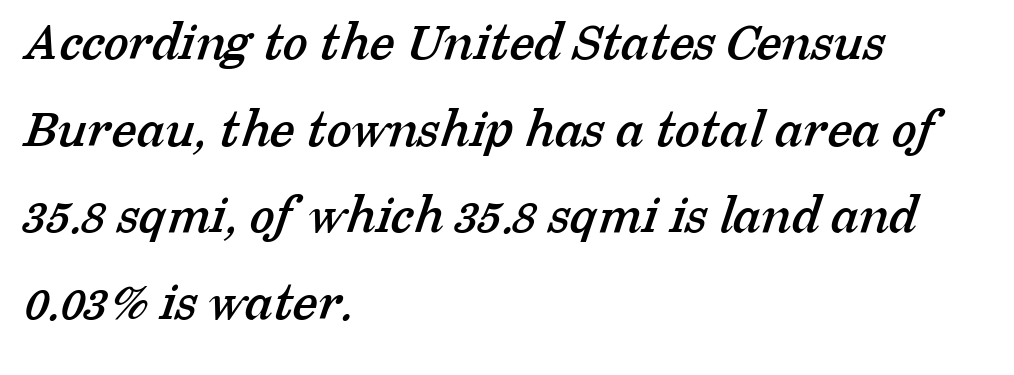
Horizontal bands of white between lines are of average thickness. Glance below the letters and you will spot only blank space. Default kerning and tracking; the words read as compact shapes. Looks like regular typesetting: each glyph gets only the width it needs. Type style note: has serifs. The setting favours the left margin, as ordinary paragraphs usually do.
